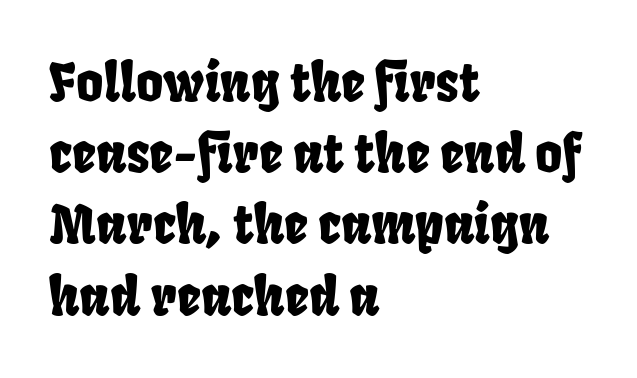
Q: Is the typeface a serif or a sans-serif typeface? A: Sans-serif.
Q: Is the text underlined? A: No.
Q: How is the paragraph aligned? A: Left-aligned.
Q: Is the spacing between letters normal or unusually wide? A: Normal.
Q: Is the spacing between lines tight, normal or loose? A: Normal.
Q: Width (condensed, normal, or wide)? A: Condensed.
Q: Stroke contrast? A: Low.
Q: x-height? A: Large.
Q: Monospaced? A: No.
